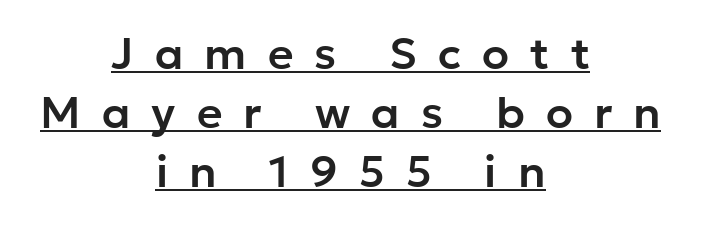
{"serif": "no", "italic": "no", "width": "normal", "stroke_contrast": "low", "x_height": "medium", "monospaced": "no", "underline": "yes", "align": "center", "line_spacing": "normal", "line_spacing_ratio": 1.34, "letter_spacing": "wide", "letter_spacing_em": 0.48, "glyph_px": 44}
